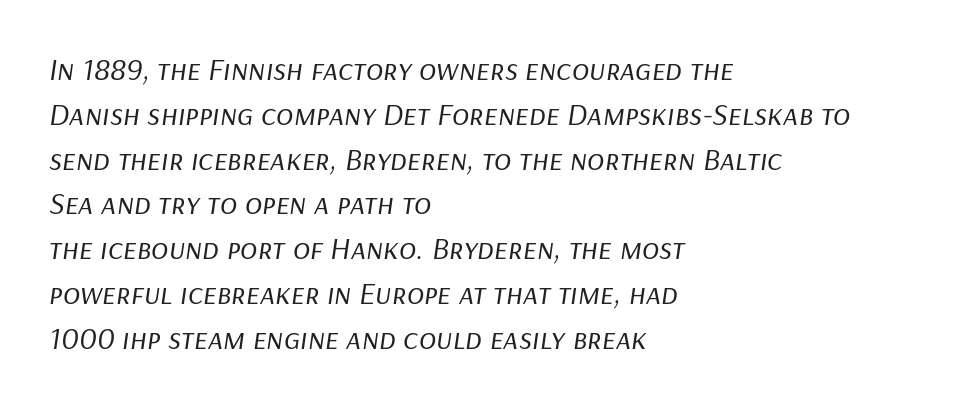
{"italic": "yes", "lean": "right", "slant_degrees": 9, "bold": "no", "weight": "regular", "width": "normal", "stroke_contrast": "low", "x_height": "medium", "monospaced": "no", "underline": "no", "align": "left", "line_spacing": "normal", "line_spacing_ratio": 1.4, "letter_spacing": "normal", "letter_spacing_em": 0.0, "glyph_px": 32}
